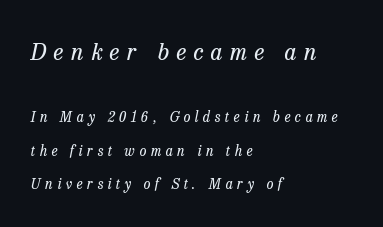
Q: Is the text bold? A: No.
Q: Is the text italic (slanted)? A: Yes, it leans right by about 13 degrees.
Q: Is the text underlined? A: No.
Q: How is the paragraph aligned? A: Left-aligned.
Q: Is the spacing between letters normal or unusually wide? A: Unusually wide.
Q: Is the spacing between lines tight, normal or loose? A: Loose.
Q: Which block of text is set in a larger size, the first (top) or the second (bottom)? A: The first (top) one.
